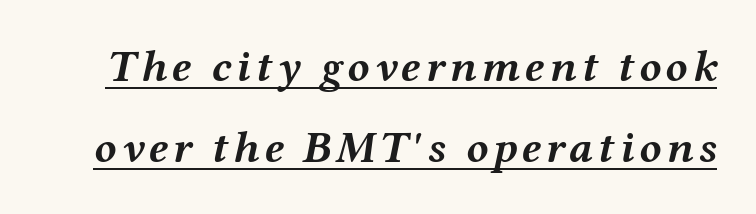
The image shows 45 px semibold, wide type, italic (leaning right); set line spacing 1.8x, underlined; medium stroke contrast and a medium x-height.
